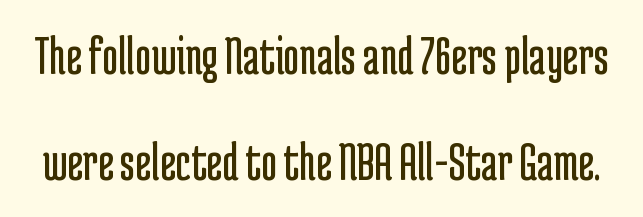
Q: Is the text bold? A: No.
Q: Is the text italic (slanted)? A: No, it is upright.
Q: Is the typeface a serif or a sans-serif typeface? A: Sans-serif.
Q: Is the text underlined? A: No.
Q: Is the spacing between letters normal or unusually wide? A: Normal.
Q: Is the spacing between lines tight, normal or loose? A: Loose.
Q: Width (condensed, normal, or wide)? A: Condensed.
Q: Stroke contrast? A: Low.
Q: x-height? A: Medium.
Q: Monospaced? A: No.
